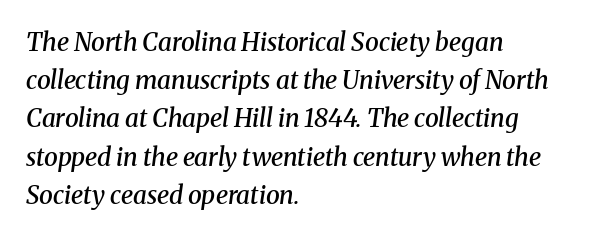
{"italic": "yes", "lean": "right", "slant_degrees": 8, "bold": "semi", "underline": "no", "align": "left", "line_spacing": "normal", "line_spacing_ratio": 1.53, "letter_spacing": "normal", "letter_spacing_em": 0.0, "glyph_px": 25}
